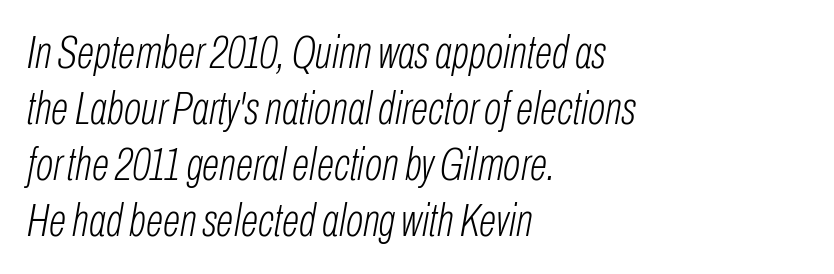
Q: Is the text bold? A: No.
Q: Is the text italic (slanted)? A: Yes, it leans right by about 10 degrees.
Q: Is the text underlined? A: No.
Q: How is the paragraph aligned? A: Left-aligned.
Q: Is the spacing between letters normal or unusually wide? A: Normal.
Q: Width (condensed, normal, or wide)? A: Condensed.
Q: Stroke contrast? A: Low.
Q: x-height? A: Medium.
Q: Monospaced? A: No.
